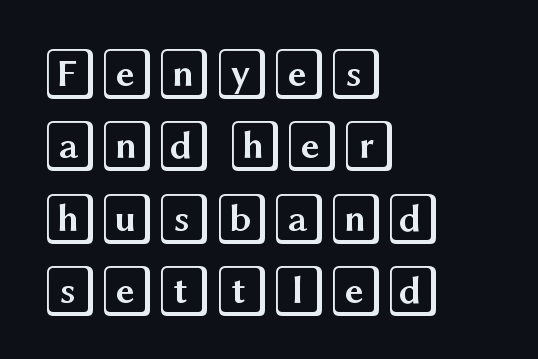
{"italic": "no", "width": "wide", "x_height": "large", "underline": "no", "align": "left", "line_spacing": "normal", "line_spacing_ratio": 1.39, "letter_spacing": "normal", "letter_spacing_em": 0.0, "glyph_px": 52}
